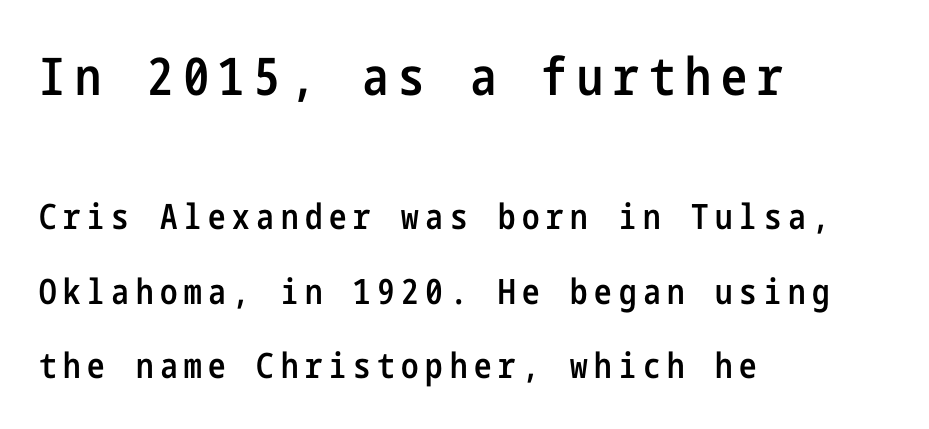
Quick note: not italic, upright. Vertical spacing — loose. This layout puts the oversized block above and the modest block below. Classification — sans serif.
